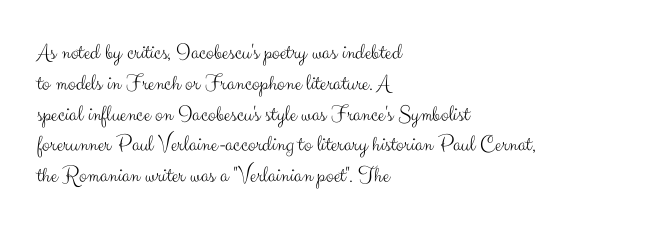
Q: Is the text bold? A: No.
Q: Is the text italic (slanted)? A: Yes.
Q: Is the text underlined? A: No.
Q: How is the paragraph aligned? A: Left-aligned.
Q: Is the spacing between letters normal or unusually wide? A: Normal.
Q: Is the spacing between lines tight, normal or loose? A: Normal.
